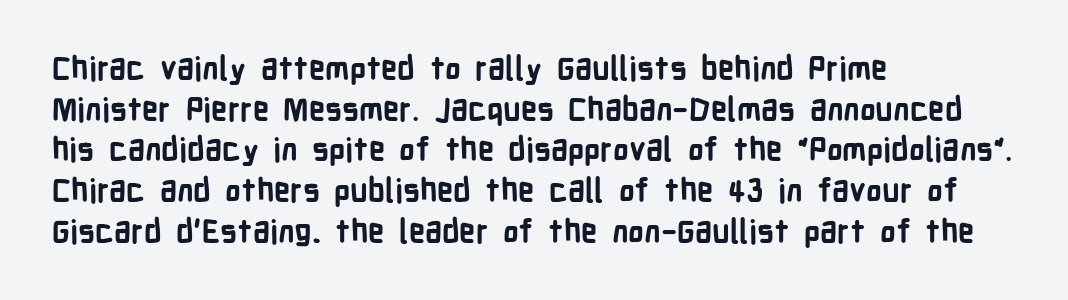
Q: Is the text bold? A: Yes.
Q: Is the text italic (slanted)? A: No, it is upright.
Q: Is the typeface a serif or a sans-serif typeface? A: Sans-serif.
Q: Is the text underlined? A: No.
Q: How is the paragraph aligned? A: Left-aligned.
Q: Is the spacing between letters normal or unusually wide? A: Normal.
Q: Is the spacing between lines tight, normal or loose? A: Normal.
Q: Width (condensed, normal, or wide)? A: Condensed.
Q: Stroke contrast? A: Low.
Q: x-height? A: Medium.
Q: Monospaced? A: No.
